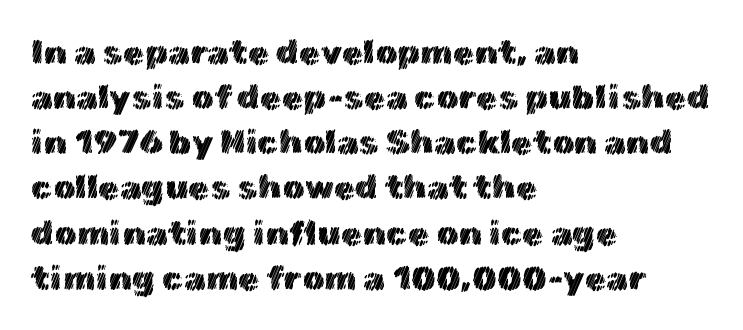
{"italic": "no", "width": "normal", "x_height": "medium", "monospaced": "no", "underline": "no", "align": "left", "line_spacing": "normal", "line_spacing_ratio": 1.29, "letter_spacing": "normal", "letter_spacing_em": 0.0, "glyph_px": 35}
